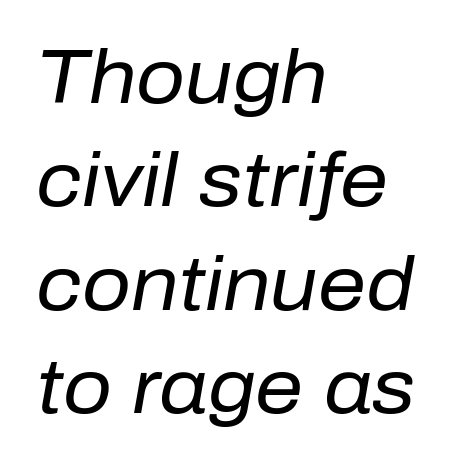
{"italic": "yes", "lean": "right", "slant_degrees": 10, "bold": "no", "weight": "regular", "width": "normal", "stroke_contrast": "low", "x_height": "medium", "monospaced": "no", "underline": "no", "align": "left", "line_spacing": "normal", "line_spacing_ratio": 1.36, "letter_spacing": "normal", "letter_spacing_em": 0.0, "glyph_px": 76}
